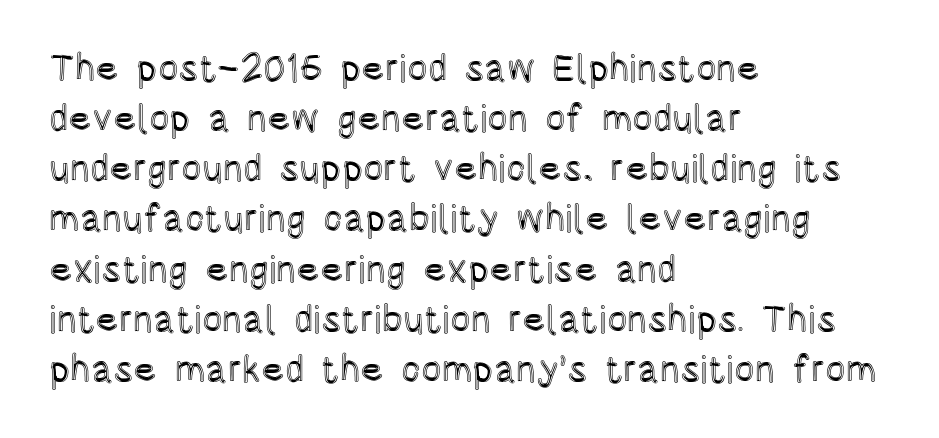
Q: Is the text italic (slanted)? A: No, it is upright.
Q: Is the text underlined? A: No.
Q: How is the paragraph aligned? A: Left-aligned.
Q: Is the spacing between letters normal or unusually wide? A: Normal.
Q: Is the spacing between lines tight, normal or loose? A: Normal.
Q: Width (condensed, normal, or wide)? A: Condensed.
Q: x-height? A: Large.
Q: Monospaced? A: No.
